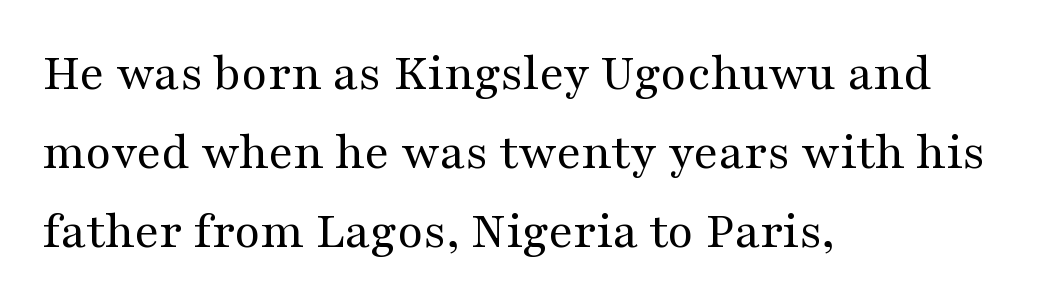
Plain, unruled lines of type. Baseline-to-baseline distance is the conventional proportion of letter height. The strokes are not fattened; the text isn't bold. Is this a fixed-width face? No — the glyphs have proportional, varying widths. The font's upright variant was chosen for this text. Old-style or modern, the face here clearly has serifs.
